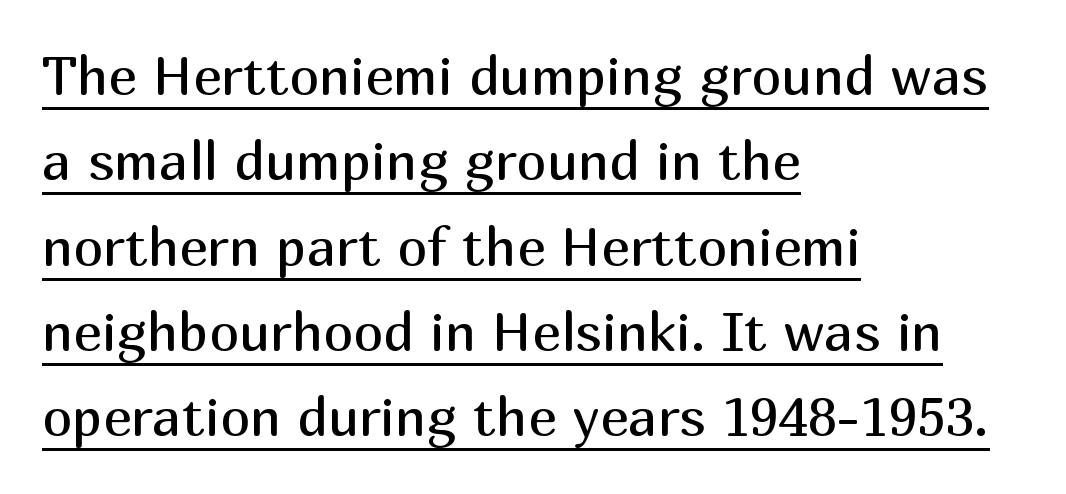
{"serif": "no", "italic": "no", "bold": "no", "weight": "regular", "width": "normal", "stroke_contrast": "medium", "x_height": "medium", "monospaced": "no", "underline": "yes", "align": "left", "line_spacing": "normal", "line_spacing_ratio": 1.58, "letter_spacing": "normal", "letter_spacing_em": 0.0, "glyph_px": 54}
